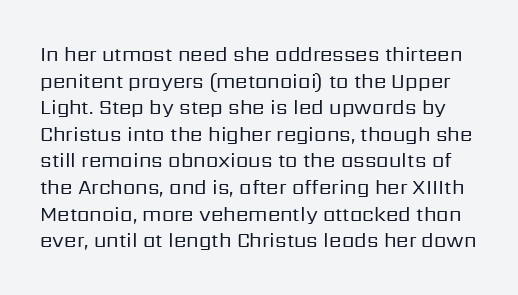
The image shows 20 px text type, upright; set normal line spacing (1.33x), normal letter spacing, not underlined.
